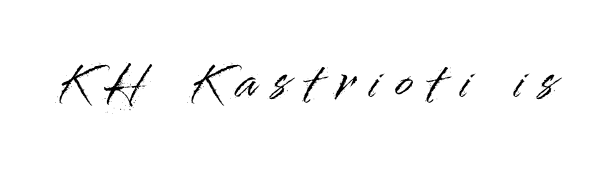
Look at the tracking — it's clearly loosened, letters drifting apart. Bare-footed words on every line. The type family on display is of the sans-serif kind.
